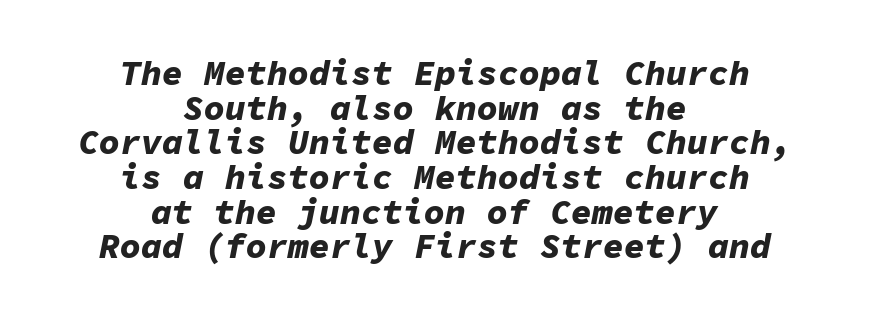
Q: Is the text bold? A: Yes.
Q: Is the text italic (slanted)? A: Yes, it leans right by about 11 degrees.
Q: Is the text underlined? A: No.
Q: How is the paragraph aligned? A: Centered.
Q: Is the spacing between letters normal or unusually wide? A: Normal.
Q: Is the spacing between lines tight, normal or loose? A: Tight.
Q: Width (condensed, normal, or wide)? A: Normal.
Q: Stroke contrast? A: Low.
Q: x-height? A: Medium.
Q: Monospaced? A: Yes.
